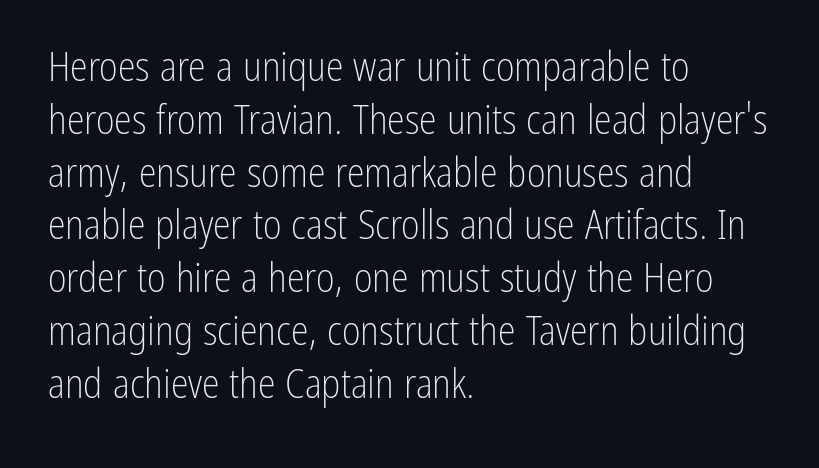
{"serif": "no", "italic": "no", "bold": "no", "weight": "light", "width": "condensed", "stroke_contrast": "low", "x_height": "medium", "monospaced": "no", "underline": "no", "align": "left", "line_spacing": "normal", "line_spacing_ratio": 1.32, "letter_spacing": "normal", "letter_spacing_em": 0.0, "glyph_px": 40}
